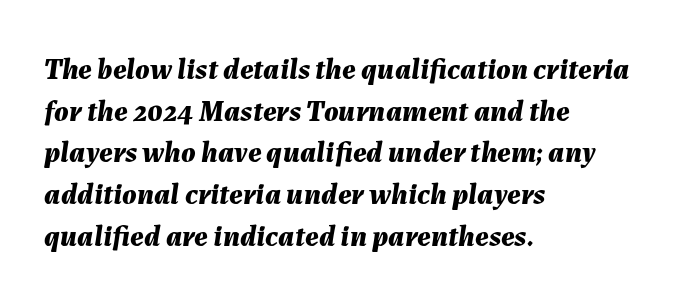
The image shows 30 px bold type, italic (leaning right); set left-aligned, normal line spacing (1.39x), normal letter spacing, not underlined; medium stroke contrast and a medium x-height.
